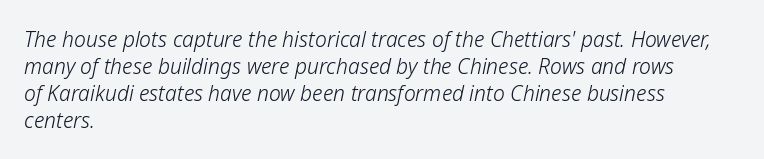
An italicized treatment has been applied to the whole sample. The space between consecutive lines is moderate. Check the space under the baseline: it is left empty. In terms of letterspacing, this is plain default setting. Weight: in the light-to-regular range.
